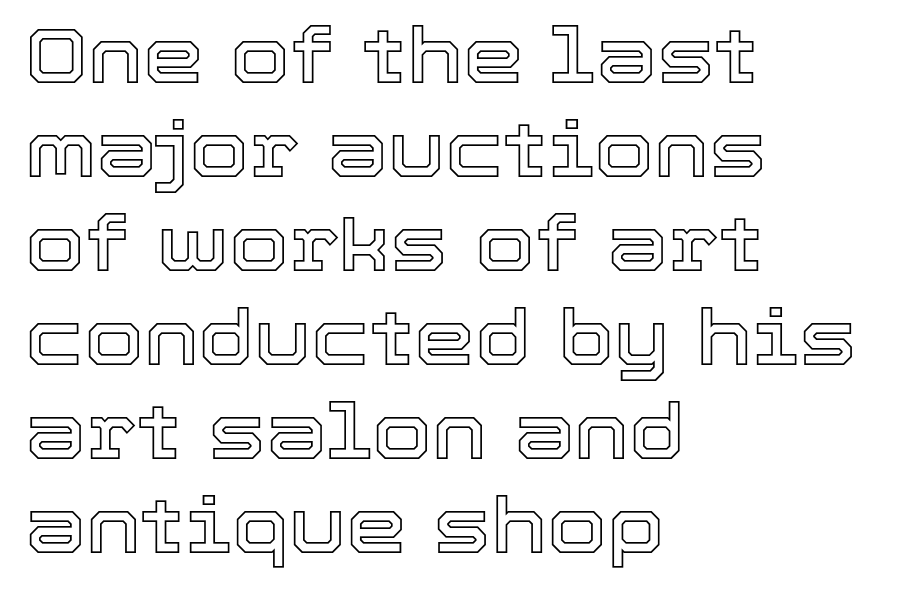
Unmarked baselines from the first word to the last. Teacher's note: observe the even left margin — that is flush-left alignment. This sample has the flowing, uneven cadence of proportional lettering. Honestly, the letter spacing is just normal — you wouldn't notice it. The letters stand straight up with perfectly vertical stems.
